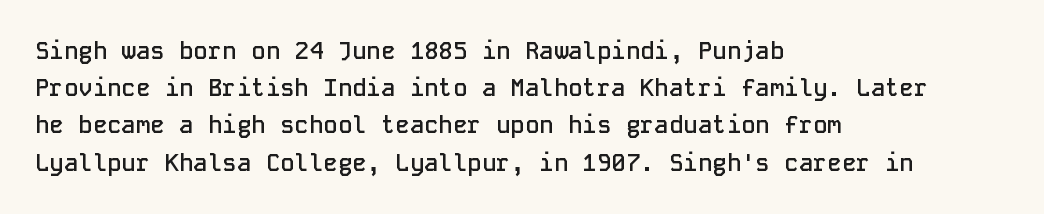
If you measured baseline to baseline, you'd find a middling distance. Summary of weight: moderately heavy, a semibold. Horizontal alignment here is leftward, the default for most running prose. Beneath every word, the page is bare.
